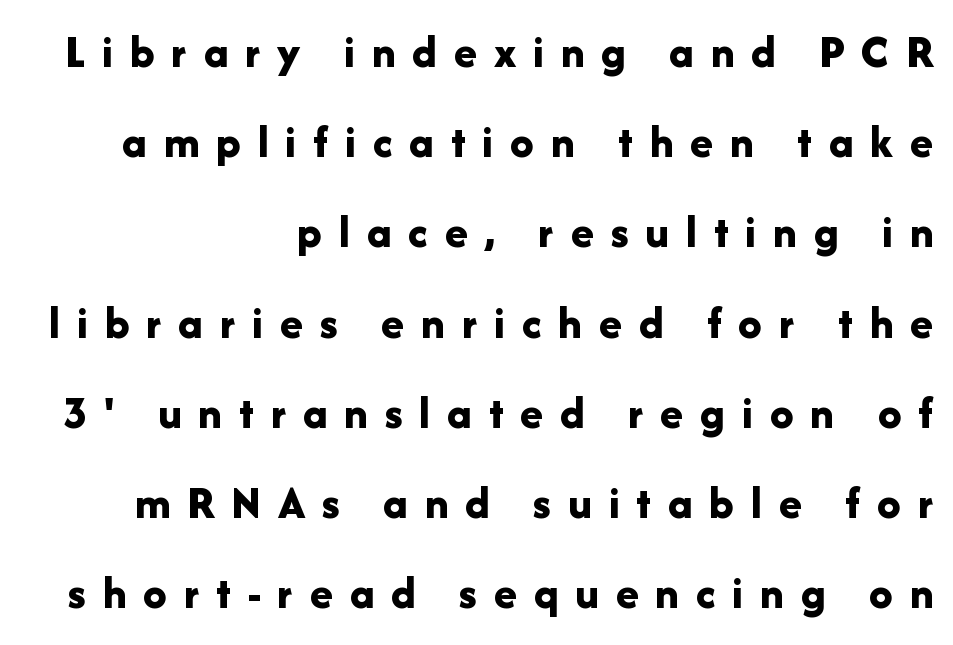
{"serif": "no", "italic": "no", "bold": "yes", "weight": "bold", "width": "normal", "stroke_contrast": "low", "x_height": "medium", "monospaced": "no", "underline": "no", "align": "right", "line_spacing": "loose", "line_spacing_ratio": 1.92, "letter_spacing": "wide", "letter_spacing_em": 0.36, "glyph_px": 47}
